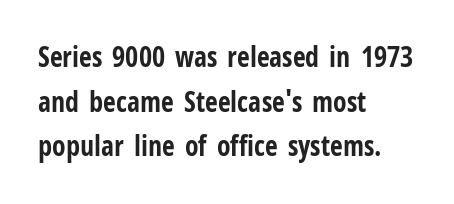
The image shows 28 px bold, condensed sans-serif type, upright; set left-aligned, normal line spacing (1.59x), normal letter spacing, not underlined; low stroke contrast and a medium x-height.
